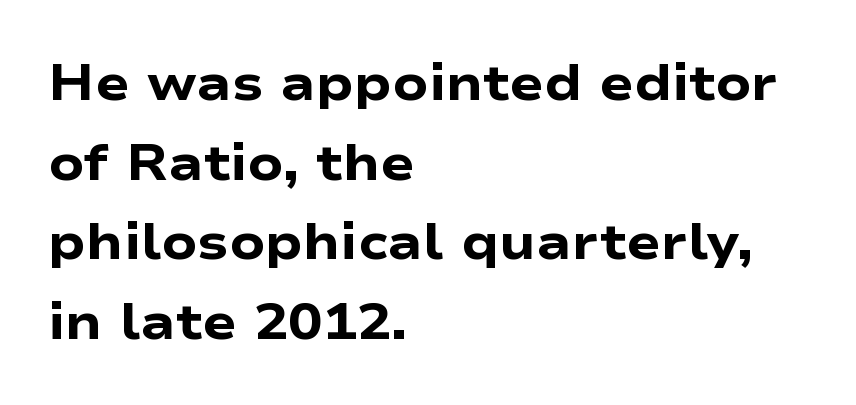
Q: Is the text bold? A: Yes.
Q: Is the text italic (slanted)? A: No, it is upright.
Q: Is the typeface a serif or a sans-serif typeface? A: Sans-serif.
Q: Is the text underlined? A: No.
Q: How is the paragraph aligned? A: Left-aligned.
Q: Is the spacing between letters normal or unusually wide? A: Normal.
Q: Is the spacing between lines tight, normal or loose? A: Normal.
Q: Width (condensed, normal, or wide)? A: Wide.
Q: Stroke contrast? A: Low.
Q: x-height? A: Medium.
Q: Monospaced? A: No.
